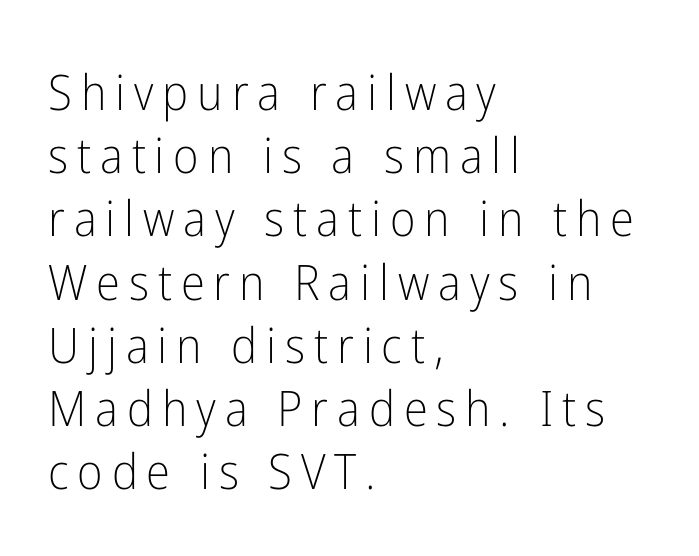
{"serif": "no", "italic": "no", "bold": "no", "weight": "light", "width": "condensed", "stroke_contrast": "low", "x_height": "medium", "monospaced": "no", "underline": "no", "align": "left", "line_spacing": "normal", "line_spacing_ratio": 1.29, "glyph_px": 49}
